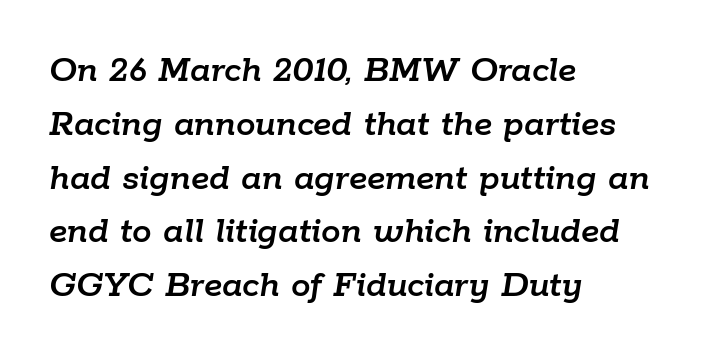
Q: Is the text italic (slanted)? A: Yes, it leans right by about 9 degrees.
Q: Is the text underlined? A: No.
Q: How is the paragraph aligned? A: Left-aligned.
Q: Is the spacing between letters normal or unusually wide? A: Normal.
Q: Is the spacing between lines tight, normal or loose? A: Normal.
Q: Width (condensed, normal, or wide)? A: Normal.
Q: Stroke contrast? A: Low.
Q: x-height? A: Medium.
Q: Monospaced? A: No.
